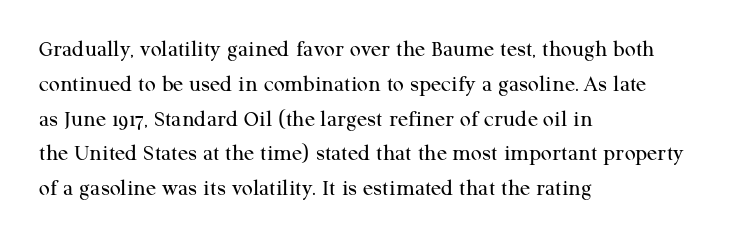
Summary of weight: not heavy and not bold. The passage shown stacks its lines at a standard gap. Upright lettering throughout. Tracking value appears to be zero — textbook default spacing.
